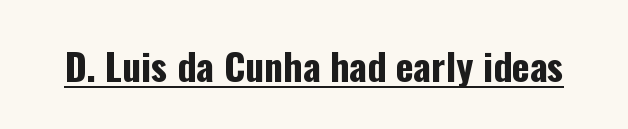
{"serif": "no", "italic": "no", "bold": "yes", "weight": "bold", "width": "condensed", "stroke_contrast": "low", "x_height": "medium", "monospaced": "no", "underline": "yes", "letter_spacing": "normal", "letter_spacing_em": 0.0, "glyph_px": 38}
